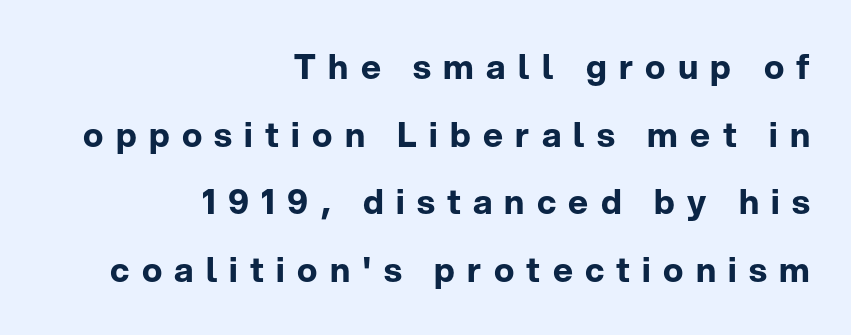
The image shows 34 px bold sans-serif type, upright; set right-aligned, loose line spacing (1.99x), unusually wide letter spacing (+0.36 em), not underlined; low stroke contrast and a medium x-height.
